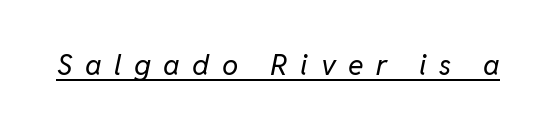
{"italic": "yes", "lean": "right", "slant_degrees": 11, "bold": "no", "weight": "regular", "width": "normal", "stroke_contrast": "low", "x_height": "medium", "monospaced": "no", "underline": "yes", "letter_spacing": "wide", "letter_spacing_em": 0.43, "glyph_px": 29}
